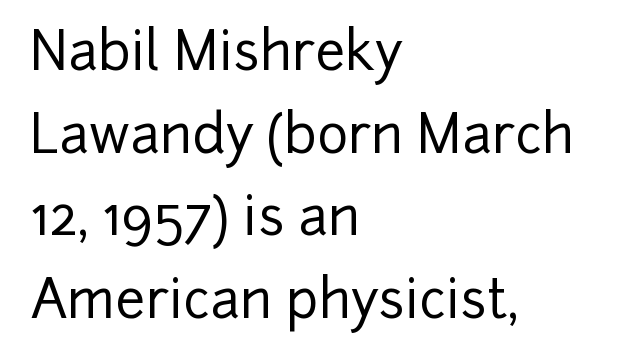
The image shows 53 px sans-serif type, upright; set left-aligned, normal line spacing (1.56x), normal letter spacing, not underlined; low stroke contrast and a medium x-height.
